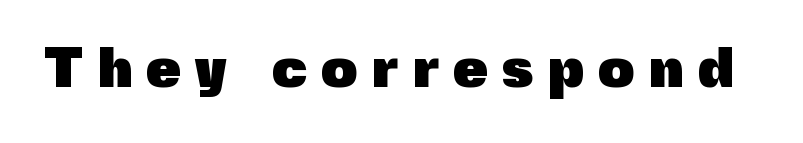
I'd describe the lettering as bold — thick and assertive. Rendered with straight, roman letterforms. The characters display no serif detailing; their extremities are plain. Each letter keeps its own natural width here, so spacing adapts to shape.
